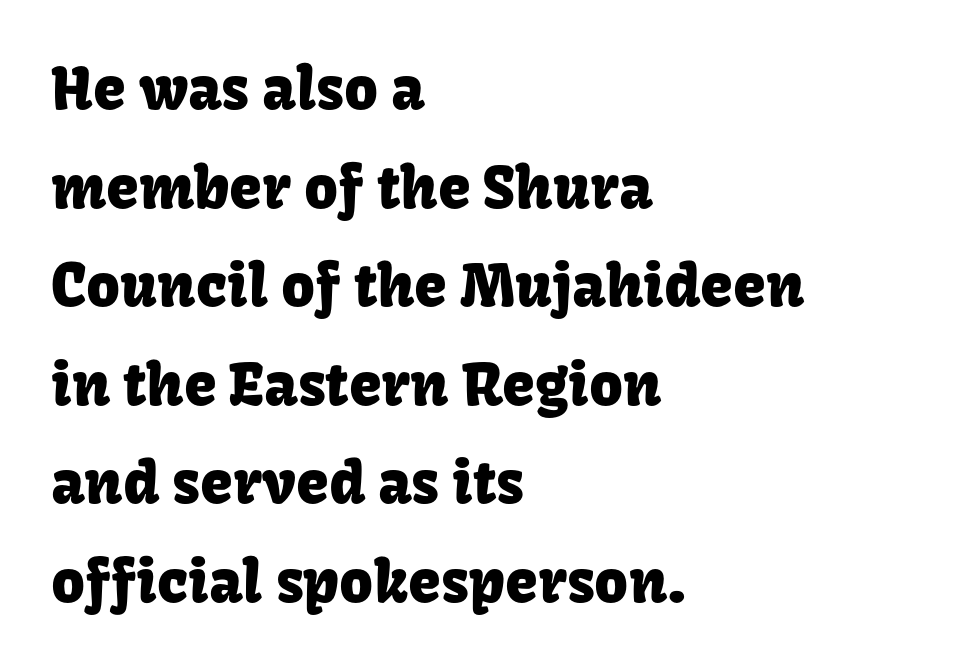
The image shows 59 px sans-serif type, upright; set left-aligned, normal line spacing (1.67x), normal letter spacing, not underlined; low stroke contrast and a medium x-height.
